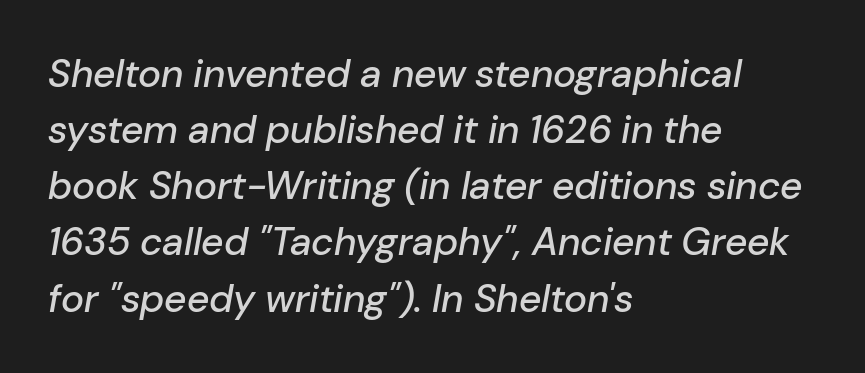
{"italic": "yes", "lean": "right", "slant_degrees": 10, "width": "normal", "stroke_contrast": "low", "x_height": "medium", "monospaced": "no", "underline": "no", "align": "left", "line_spacing": "normal", "line_spacing_ratio": 1.44, "letter_spacing": "normal", "letter_spacing_em": 0.0, "glyph_px": 39}
